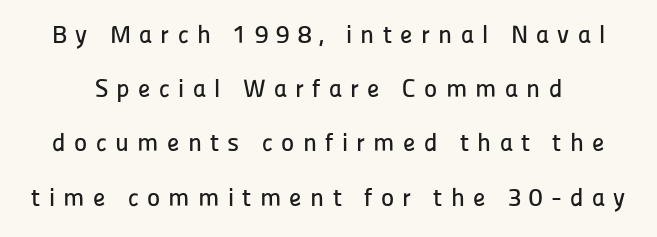
Q: Is the text italic (slanted)? A: No, it is upright.
Q: Is the text underlined? A: No.
Q: Is the spacing between letters normal or unusually wide? A: Unusually wide.
Q: Is the spacing between lines tight, normal or loose? A: Loose.
